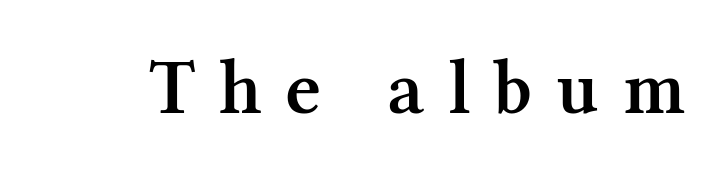
{"serif": "yes", "italic": "no", "bold": "semi", "weight": "semibold", "width": "normal", "stroke_contrast": "medium", "x_height": "medium", "monospaced": "no", "underline": "no", "letter_spacing": "wide", "letter_spacing_em": 0.3, "glyph_px": 78}
